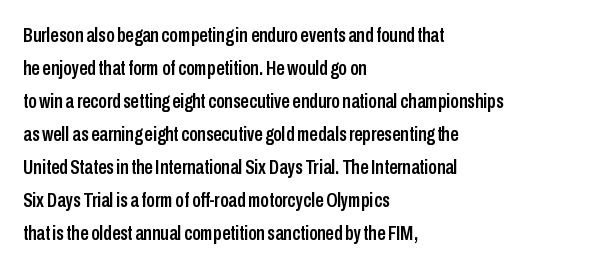
{"italic": "no", "underline": "no", "align": "left", "line_spacing": "normal", "line_spacing_ratio": 1.57, "letter_spacing": "normal", "letter_spacing_em": 0.0, "glyph_px": 21}
